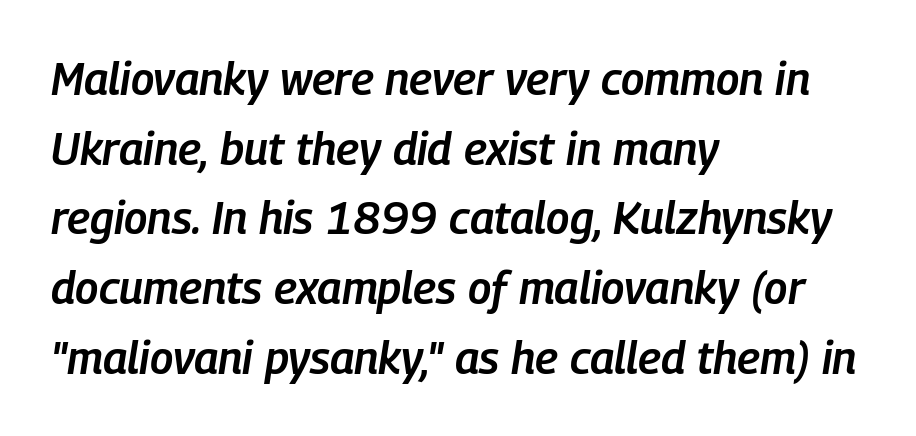
The image shows 45 px semibold, condensed type, italic (leaning right); set left-aligned, normal line spacing (1.55x), normal letter spacing, not underlined; low stroke contrast and a medium x-height.
